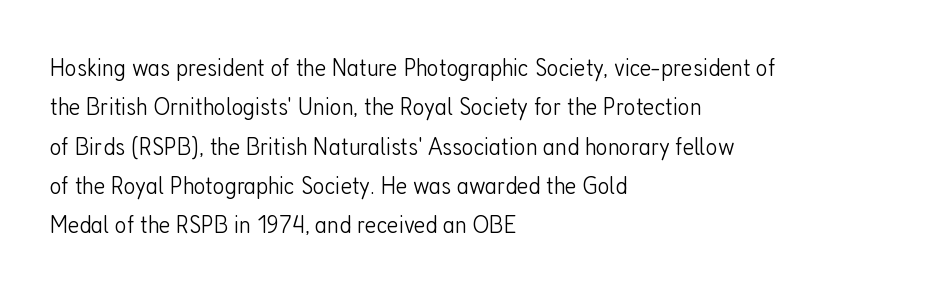
A typesetter would mark this as roman, not italic. Does the leading feel generous? No, just average. The typesetter chose a ragged-right arrangement here. The gaps between neighbouring characters are ordinary and unremarkable. Is this a heavy cut? Hardly; it is regular or lighter. The space directly below the letters is spotless.
